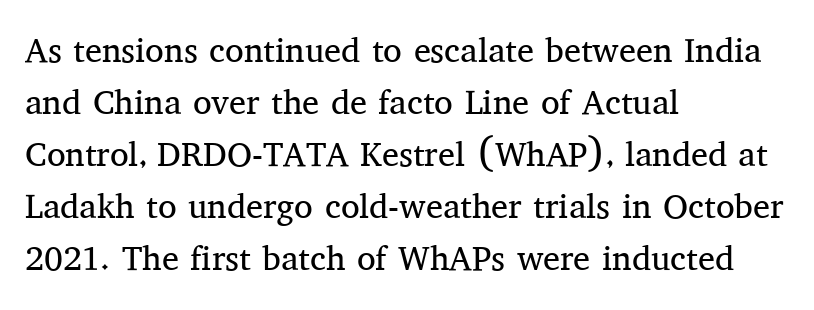
Q: Is the text bold? A: No.
Q: Is the text italic (slanted)? A: No, it is upright.
Q: Is the typeface a serif or a sans-serif typeface? A: Serif.
Q: Is the text underlined? A: No.
Q: How is the paragraph aligned? A: Left-aligned.
Q: Is the spacing between letters normal or unusually wide? A: Normal.
Q: Is the spacing between lines tight, normal or loose? A: Normal.
Q: Width (condensed, normal, or wide)? A: Normal.
Q: Stroke contrast? A: Medium.
Q: x-height? A: Medium.
Q: Monospaced? A: No.
